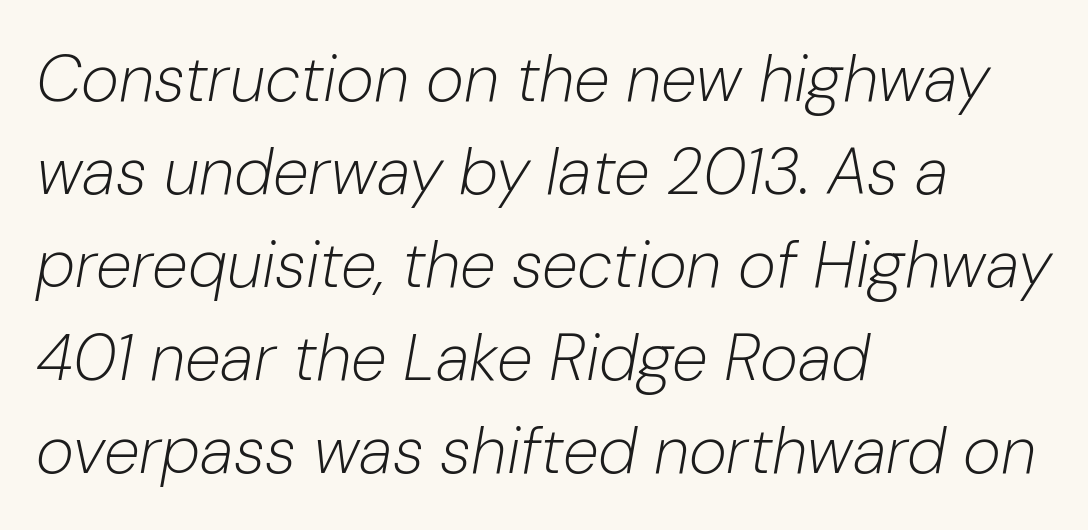
Each line starts at the same left margin while the right side varies. Glance below the letters and you will spot only blank space. The passage shown leans; its letterforms are oblique. Looks like regular typesetting: each glyph gets only the width it needs. No chunkiness to these letters — they're not bold.
